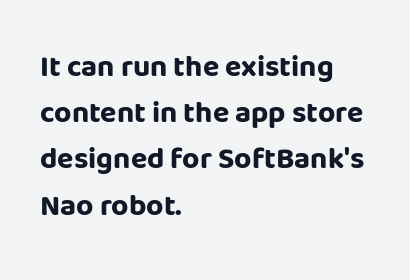
The image shows 30 px bold sans-serif type, upright; set left-aligned, normal line spacing (1.54x), normal letter spacing, not underlined; low stroke contrast and a large x-height.
